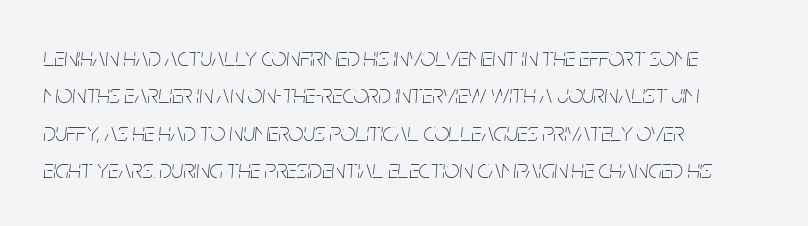
The image shows 26 px text type, italic (leaning right); set left-aligned, normal line spacing (1.44x), normal letter spacing, not underlined.
